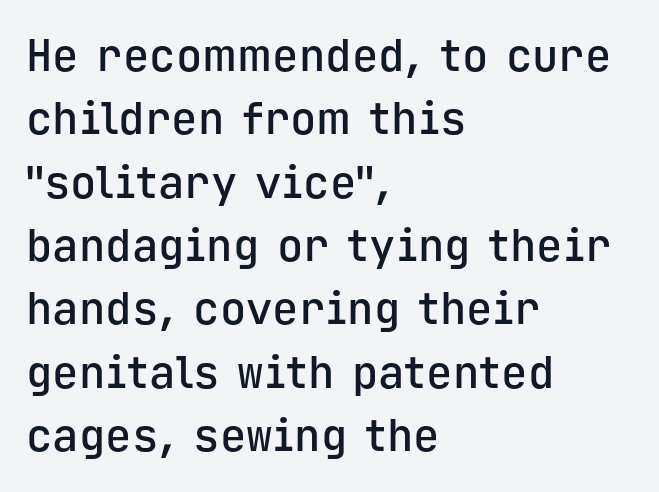
The letters carry no serifs — their stems end cleanly without finishing strokes. The type is set solid horizontally, with unmodified tracking. Its strokes are somewhat broadened, the hallmark of semibold type. These lines are rendered in a fixed-pitch font. Descenders hang freely into open space.
